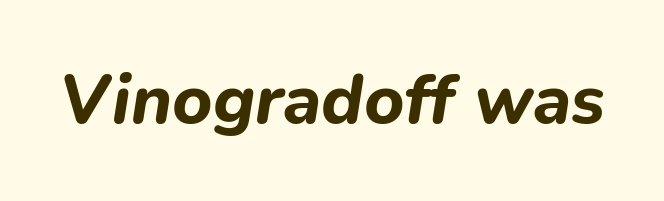
{"italic": "yes", "lean": "right", "slant_degrees": 9, "bold": "yes", "weight": "bold", "width": "normal", "stroke_contrast": "low", "x_height": "medium", "monospaced": "no", "underline": "no", "letter_spacing": "normal", "letter_spacing_em": 0.0, "glyph_px": 69}
